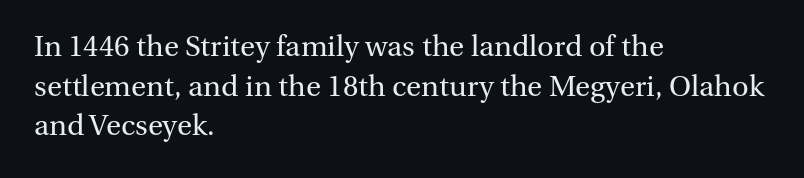
{"serif": "yes", "italic": "no", "bold": "no", "weight": "regular", "width": "normal", "stroke_contrast": "medium", "x_height": "medium", "monospaced": "no", "underline": "no", "align": "left", "line_spacing": "normal", "line_spacing_ratio": 1.37, "letter_spacing": "normal", "letter_spacing_em": 0.0, "glyph_px": 29}
